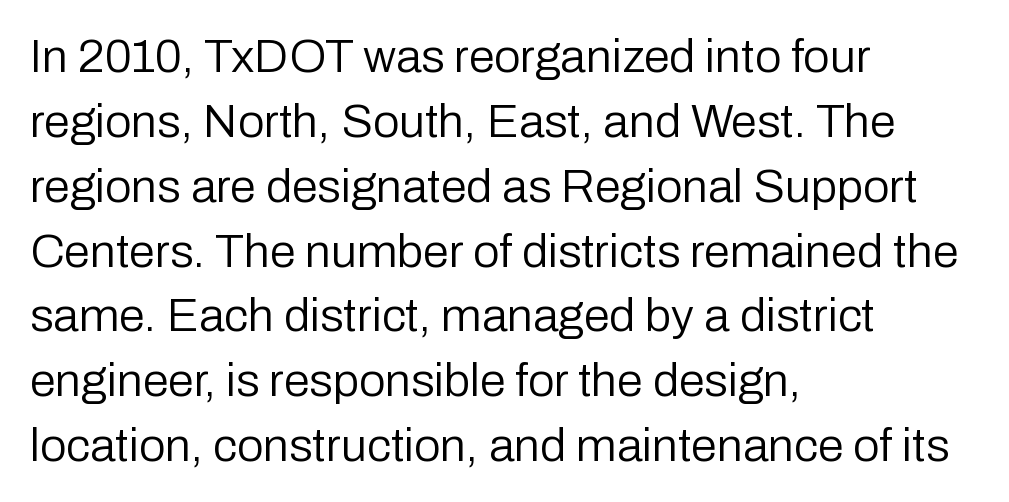
{"serif": "no", "italic": "no", "bold": "no", "weight": "regular", "width": "normal", "stroke_contrast": "low", "x_height": "medium", "monospaced": "no", "underline": "no", "align": "left", "line_spacing": "normal", "line_spacing_ratio": 1.38, "letter_spacing": "normal", "letter_spacing_em": 0.0, "glyph_px": 47}
